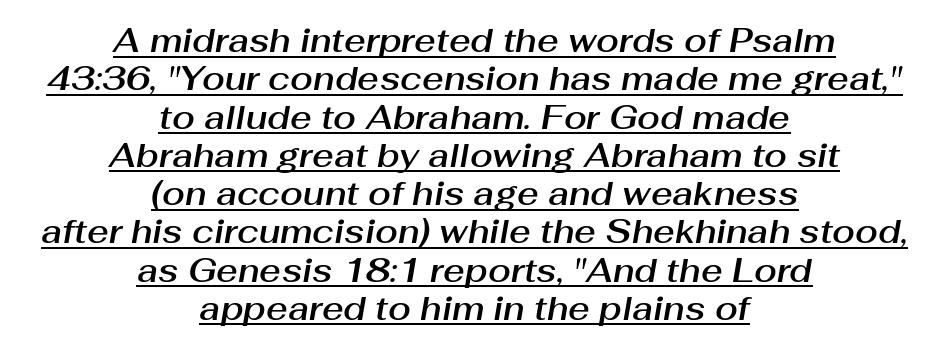
{"italic": "yes", "lean": "right", "slant_degrees": 10, "width": "normal", "stroke_contrast": "medium", "x_height": "medium", "monospaced": "no", "underline": "yes", "align": "center", "line_spacing_ratio": 1.16, "letter_spacing": "normal", "letter_spacing_em": 0.0, "glyph_px": 33}
